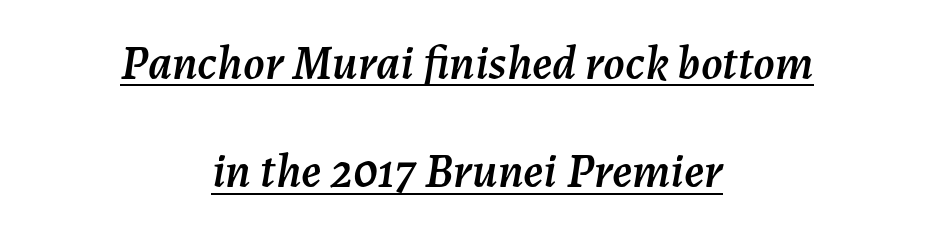
Q: Is the text italic (slanted)? A: Yes, it leans right by about 7 degrees.
Q: Is the text underlined? A: Yes.
Q: How is the paragraph aligned? A: Centered.
Q: Is the spacing between letters normal or unusually wide? A: Normal.
Q: Is the spacing between lines tight, normal or loose? A: Loose.
Q: Width (condensed, normal, or wide)? A: Normal.
Q: Stroke contrast? A: Medium.
Q: x-height? A: Medium.
Q: Monospaced? A: No.
